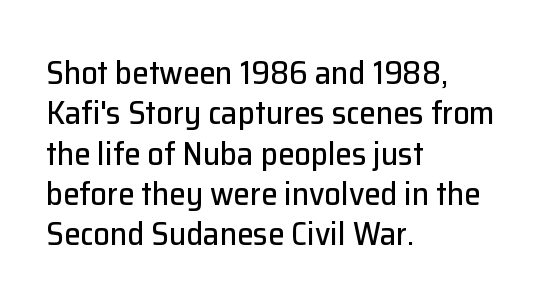
Anything drawn beneath the words? Only blank space. The passage shown is typed in a proportional face where columns would drift. Do the letters lean? They stand straight. Short note: letters normally spaced. The face used here is a sans, in the tradition of grotesques and geometrics. These lines stack with their left ends in a neat column.
